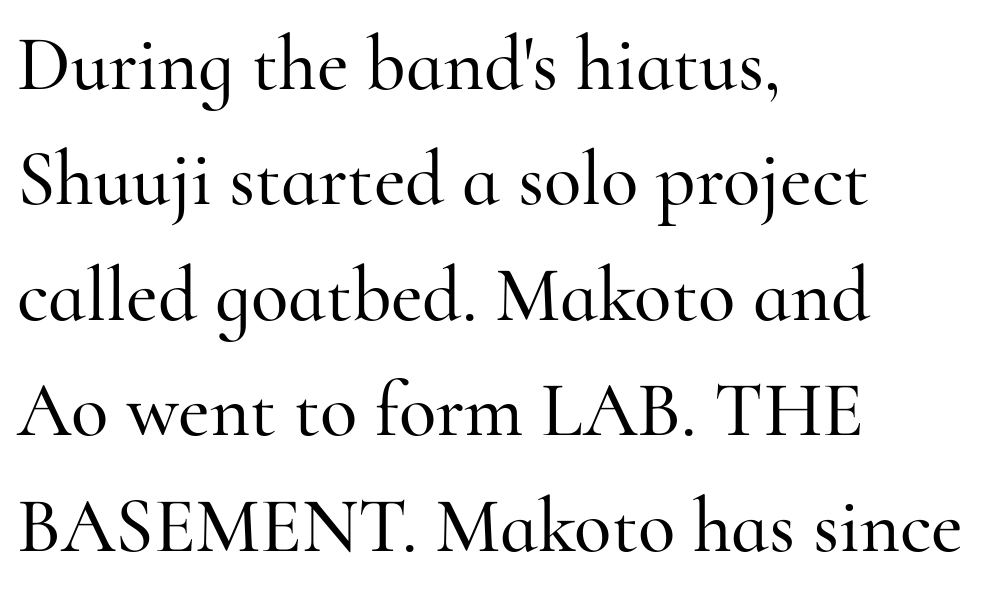
The image shows 77 px serif type, upright; set left-aligned, normal line spacing (1.5x), normal letter spacing, not underlined; high stroke contrast and a small x-height.
